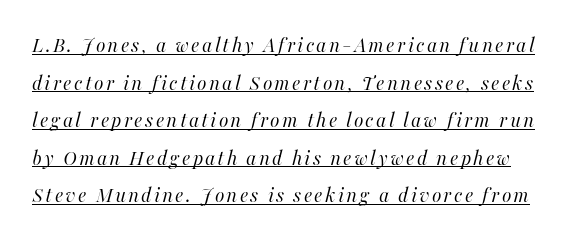
Compared with undecorated copy, this sample adds a rule below the words. Caption: face not bold, strokes unweighted. The whole block is typeset with a tilt.
